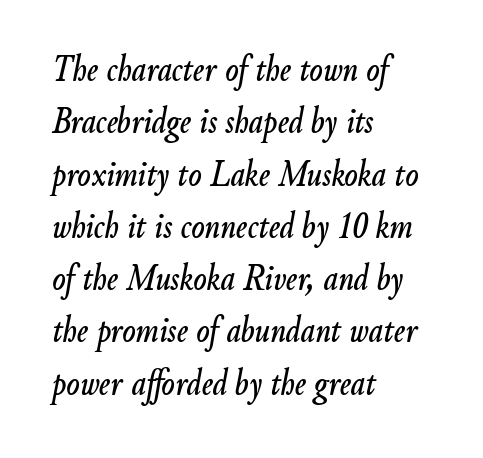
The image shows 39 px condensed type, italic (leaning right); set left-aligned, normal line spacing (1.34x), normal letter spacing, not underlined; low stroke contrast and a small x-height.
